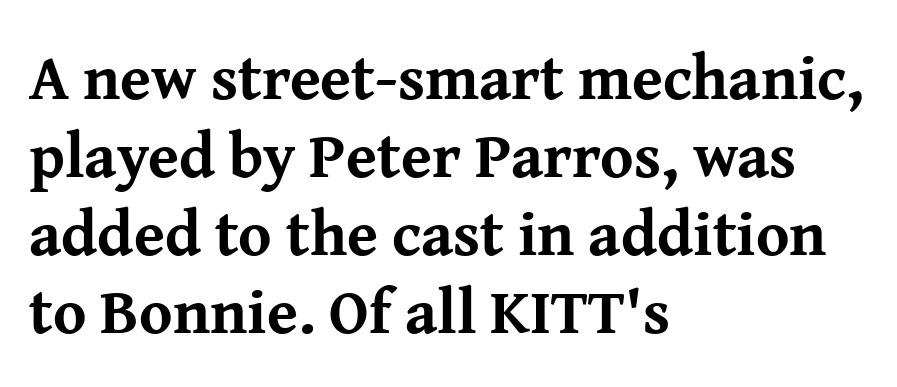
Q: Is the text bold? A: Yes.
Q: Is the text italic (slanted)? A: No, it is upright.
Q: Is the typeface a serif or a sans-serif typeface? A: Serif.
Q: Is the text underlined? A: No.
Q: How is the paragraph aligned? A: Left-aligned.
Q: Is the spacing between letters normal or unusually wide? A: Normal.
Q: Width (condensed, normal, or wide)? A: Normal.
Q: Stroke contrast? A: Medium.
Q: x-height? A: Medium.
Q: Monospaced? A: No.
